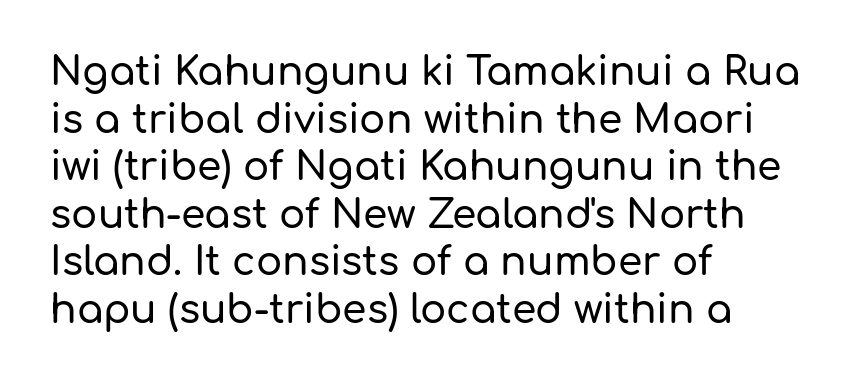
Words appear dense and cohesive because spacing is normal. Rule under the text: the space is simply empty. A typesetter would label this face a sans. Characters remain perfectly vertical along every line. The letters advance in unequal steps, a hallmark of proportional type. The lines are quadded left.
